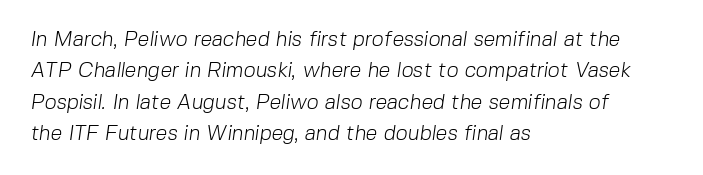
Horizontally, the lines are justified to the leading edge only. The space directly below the letters is spotless. There is no visible air inserted between adjacent glyphs. The face looks like a standard text weight, possibly lighter.
